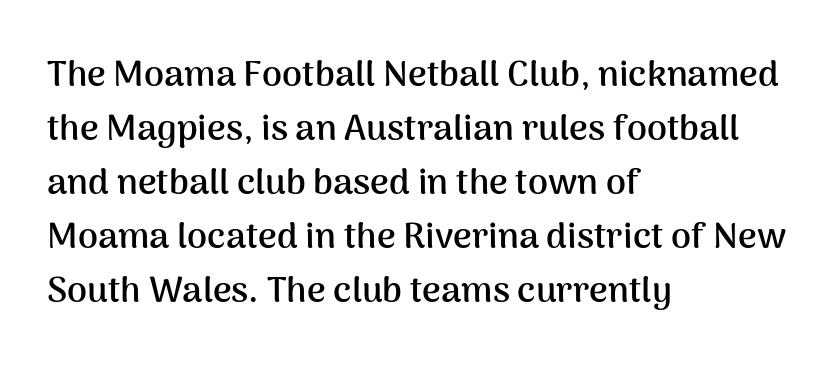
{"serif": "no", "italic": "no", "bold": "yes", "weight": "semibold", "width": "normal", "stroke_contrast": "medium", "x_height": "medium", "monospaced": "no", "underline": "no", "align": "left", "line_spacing": "normal", "line_spacing_ratio": 1.5, "letter_spacing": "normal", "letter_spacing_em": 0.0, "glyph_px": 36}
